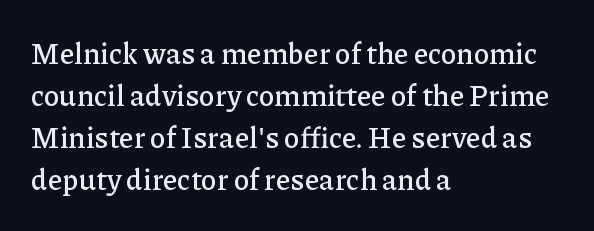
Between one letter and the next there's only the usual sliver of space. No italicization has been applied; the sample stays upright. Character widths vary here, with narrow letters taking less room than wide ones. Horizontally, the lines are justified to the leading edge only. The passage shown is typeset with a serif family.
